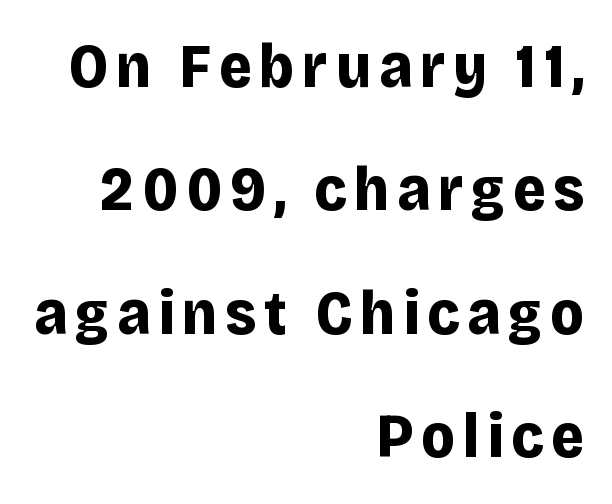
{"serif": "no", "italic": "no", "bold": "yes", "weight": "bold", "width": "normal", "stroke_contrast": "low", "x_height": "large", "monospaced": "no", "underline": "no", "align": "right", "line_spacing": "loose", "line_spacing_ratio": 1.96, "glyph_px": 63}
